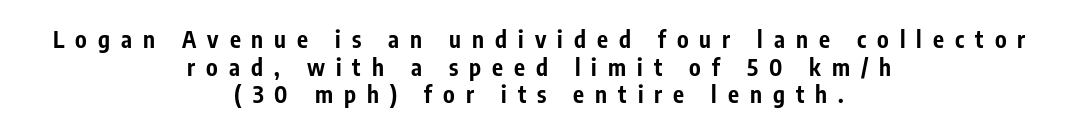
{"italic": "no", "bold": "yes", "underline": "no", "align": "center", "line_spacing_ratio": 1.2, "letter_spacing": "wide", "letter_spacing_em": 0.48, "glyph_px": 23}
